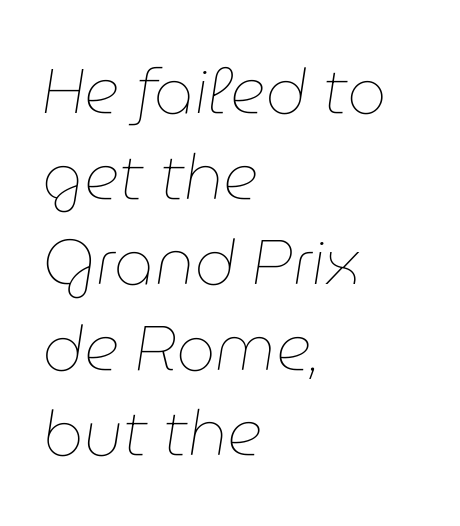
Is this a heavy cut? Hardly; it is regular or lighter. Characters follow at the spacing the type designer built in. Leftover space on each line is placed entirely after the last word. A bare baseline throughout the passage. The passage shown stacks its lines at a standard gap. Proportional: the letters do not fall into vertical columns.
